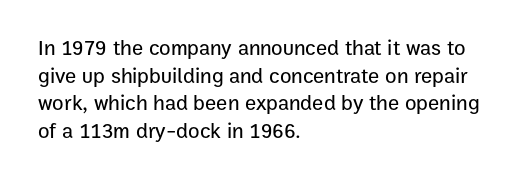
Every character sits straight up, as roman type does. Decoration check: the copy has no underline. A normal amount of white space separates one row of letters from the next. The passage shown has conventional tracking throughout.
